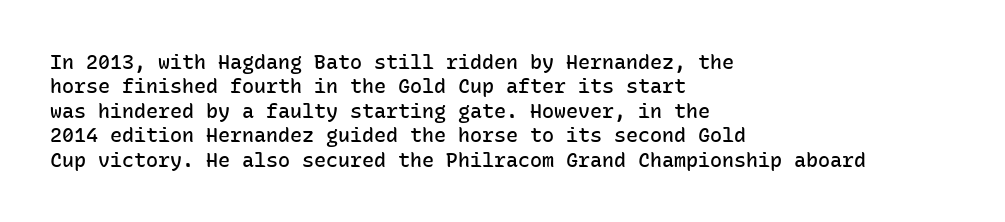
The image shows 20 px text type, upright; set left-aligned, line spacing 1.22x, normal letter spacing, not underlined.
